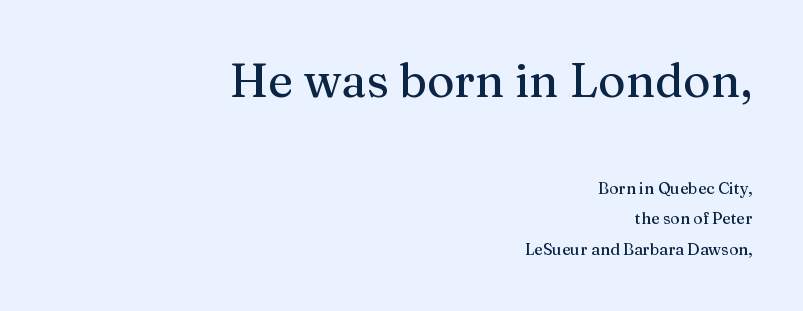
Q: Is the text italic (slanted)? A: No, it is upright.
Q: Is the typeface a serif or a sans-serif typeface? A: Serif.
Q: Is the text underlined? A: No.
Q: How is the paragraph aligned? A: Right-aligned.
Q: Is the spacing between letters normal or unusually wide? A: Normal.
Q: Is the spacing between lines tight, normal or loose? A: Loose.
Q: Which block of text is set in a larger size, the first (top) or the second (bottom)? A: The first (top) one.
Q: Width (condensed, normal, or wide)? A: Normal.
Q: Stroke contrast? A: Medium.
Q: x-height? A: Medium.
Q: Monospaced? A: No.
